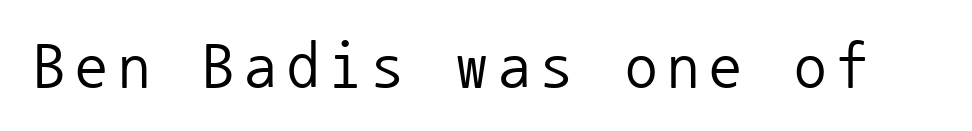
A light-to-regular cut is what we see here. Designer's note — italics off, roman on. Unlike a traditional serif, this face leaves its strokes unadorned. The passage shown is typed in a monospace face where columns stay perfectly aligned. The words here are not underlined.
